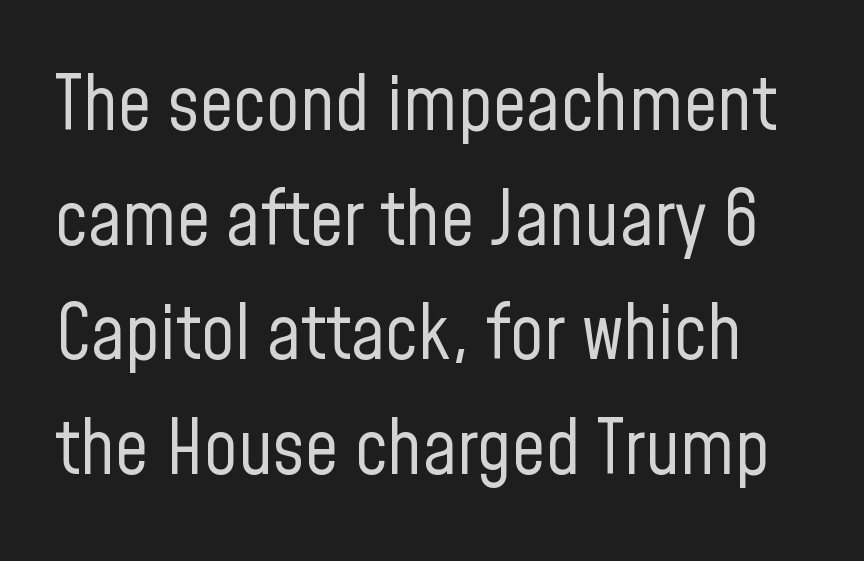
Q: Is the text bold? A: No.
Q: Is the text italic (slanted)? A: No, it is upright.
Q: Is the typeface a serif or a sans-serif typeface? A: Sans-serif.
Q: Is the text underlined? A: No.
Q: Is the spacing between letters normal or unusually wide? A: Normal.
Q: Is the spacing between lines tight, normal or loose? A: Normal.
Q: Width (condensed, normal, or wide)? A: Condensed.
Q: Stroke contrast? A: Low.
Q: x-height? A: Medium.
Q: Monospaced? A: No.
